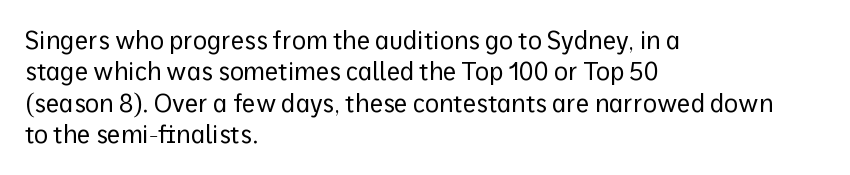
Q: Is the text bold? A: No.
Q: Is the text italic (slanted)? A: No, it is upright.
Q: Is the text underlined? A: No.
Q: How is the paragraph aligned? A: Left-aligned.
Q: Is the spacing between letters normal or unusually wide? A: Normal.
Q: Is the spacing between lines tight, normal or loose? A: Normal.
